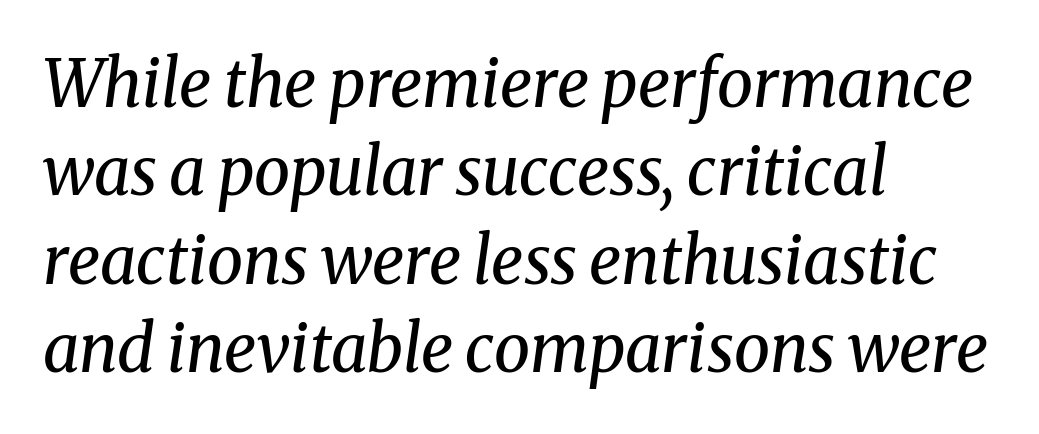
The image shows 65 px regular-weight serif type, italic (leaning right); set left-aligned, normal line spacing (1.36x), normal letter spacing, not underlined; medium stroke contrast and a medium x-height.
